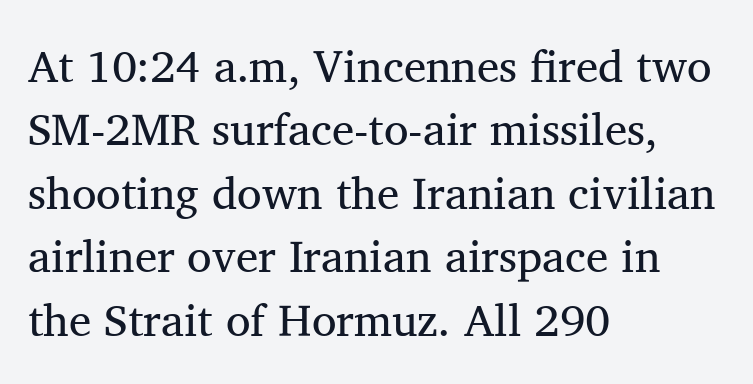
{"serif": "yes", "italic": "no", "bold": "no", "weight": "regular", "width": "normal", "stroke_contrast": "medium", "x_height": "medium", "monospaced": "no", "underline": "no", "align": "left", "line_spacing": "normal", "line_spacing_ratio": 1.41, "letter_spacing": "normal", "letter_spacing_em": 0.0, "glyph_px": 45}
